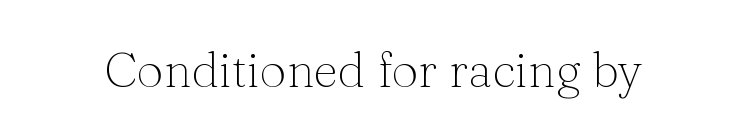
{"serif": "yes", "italic": "no", "bold": "no", "weight": "thin", "width": "normal", "stroke_contrast": "medium", "x_height": "medium", "monospaced": "no", "underline": "no", "letter_spacing": "normal", "letter_spacing_em": 0.0, "glyph_px": 48}
